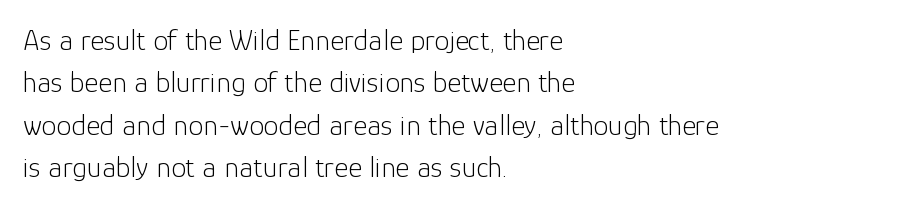
The image shows 30 px light sans-serif type, upright; set left-aligned, normal line spacing (1.41x), normal letter spacing, not underlined; low stroke contrast and a medium x-height.
